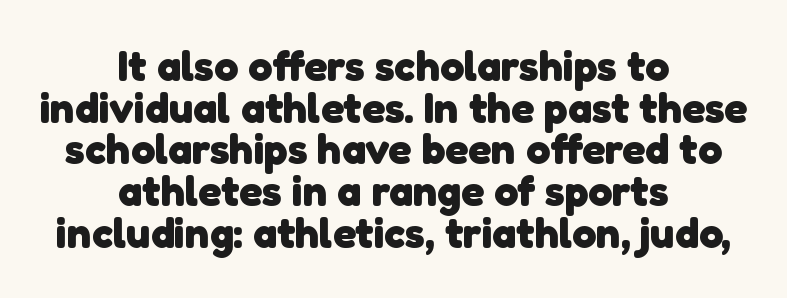
The image shows 43 px heavy sans-serif type; set centered, tight line spacing (0.97x), normal letter spacing, not underlined; low stroke contrast and a medium x-height.
